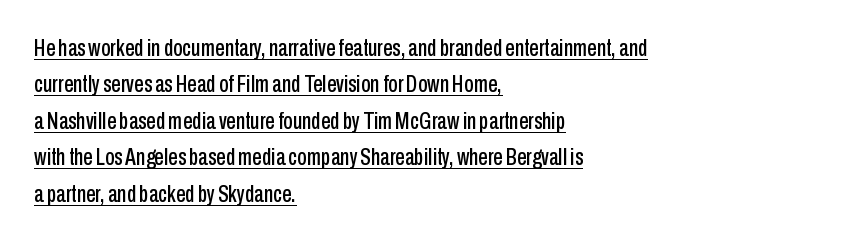
{"italic": "no", "underline": "yes", "align": "left", "line_spacing": "normal", "line_spacing_ratio": 1.52, "letter_spacing": "normal", "letter_spacing_em": 0.0, "glyph_px": 24}
